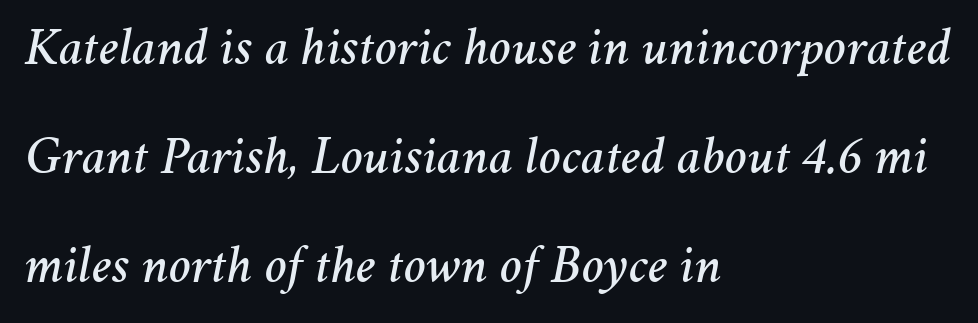
The rendering uses natural spacing where letterforms have individual widths. There's an unmistakable incline to the writing here. This rendering uses left alignment, leaving the right contour irregular. The passage shown has conventional tracking throughout. This sample trades compactness for vertical openness between lines. Decoration check: the copy has no underline.
